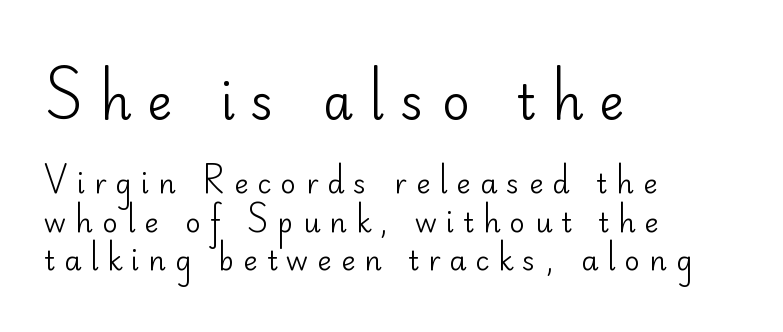
The image shows 48 px regular-weight sans-serif type, upright; set left-aligned, normal line spacing (1.43x), unusually wide letter spacing (+0.34 em), not underlined; the first (top) block is 1.78x larger; low stroke contrast and a small x-height.
